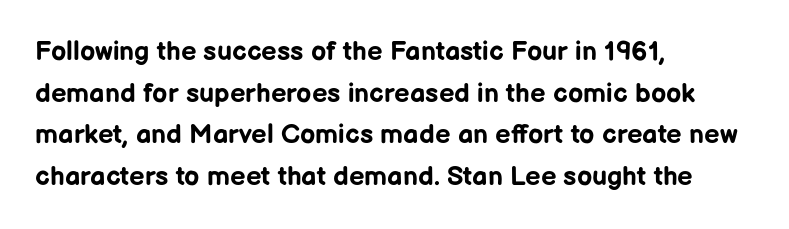
{"italic": "no", "bold": "yes", "underline": "no", "align": "left", "line_spacing": "normal", "line_spacing_ratio": 1.54, "letter_spacing": "normal", "letter_spacing_em": 0.0, "glyph_px": 27}
